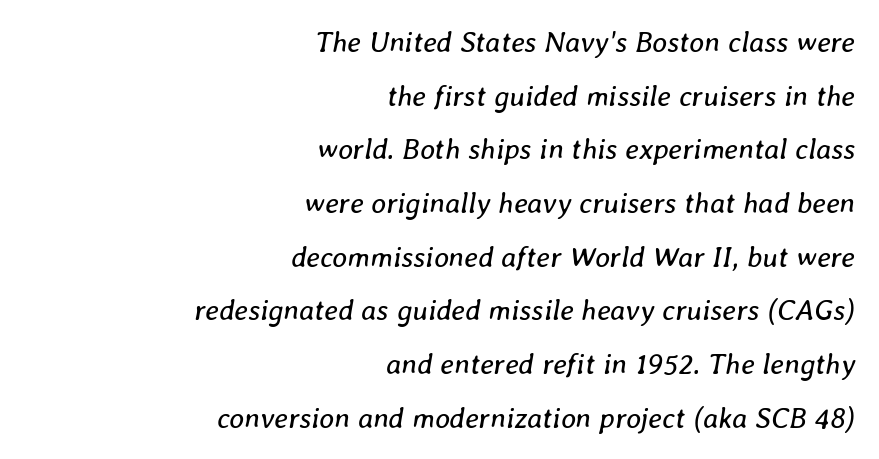
Looks like regular typesetting: each glyph gets only the width it needs. Descenders hang freely into open space. Is the type slanted? Yes — the strokes lean at a clear angle. These lines stack with their right ends in a neat column. Stem width sits at or under what a default text font uses.
